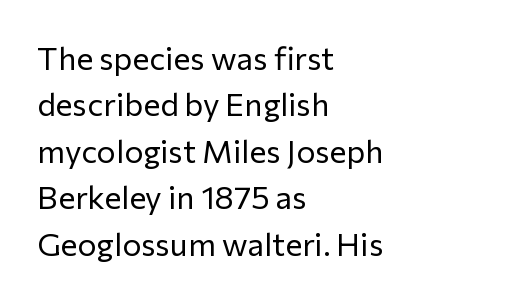
Q: Is the text bold? A: No.
Q: Is the text italic (slanted)? A: No, it is upright.
Q: Is the typeface a serif or a sans-serif typeface? A: Sans-serif.
Q: Is the text underlined? A: No.
Q: How is the paragraph aligned? A: Left-aligned.
Q: Is the spacing between letters normal or unusually wide? A: Normal.
Q: Is the spacing between lines tight, normal or loose? A: Normal.
Q: Width (condensed, normal, or wide)? A: Normal.
Q: Stroke contrast? A: Low.
Q: x-height? A: Medium.
Q: Monospaced? A: No.
